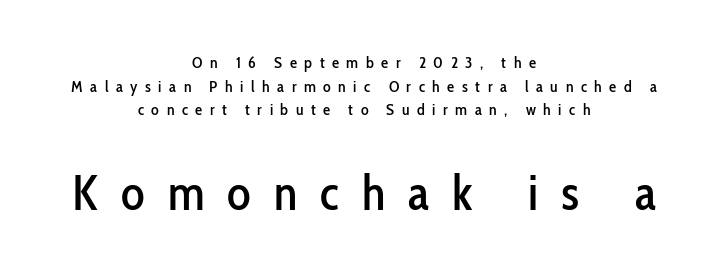
{"serif": "no", "italic": "no", "width": "condensed", "stroke_contrast": "low", "x_height": "medium", "monospaced": "no", "underline": "no", "align": "center", "line_spacing": "normal", "line_spacing_ratio": 1.47, "letter_spacing": "wide", "letter_spacing_em": 0.47, "larger_block": "second", "size_ratio": 3.06, "glyph_px": 49}
